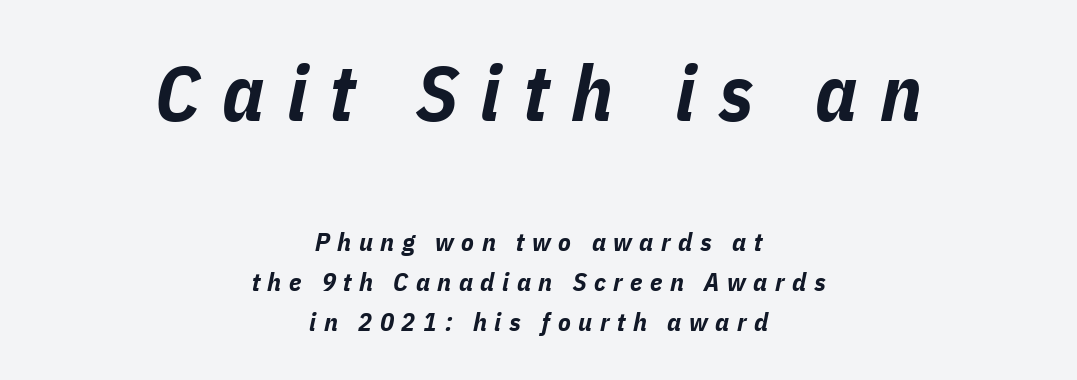
Q: Is the text bold? A: Yes.
Q: Is the text italic (slanted)? A: Yes, it leans right by about 11 degrees.
Q: Is the text underlined? A: No.
Q: How is the paragraph aligned? A: Centered.
Q: Is the spacing between letters normal or unusually wide? A: Unusually wide.
Q: Is the spacing between lines tight, normal or loose? A: Normal.
Q: Which block of text is set in a larger size, the first (top) or the second (bottom)? A: The first (top) one.
Q: Width (condensed, normal, or wide)? A: Condensed.
Q: Stroke contrast? A: Low.
Q: x-height? A: Medium.
Q: Monospaced? A: No.
